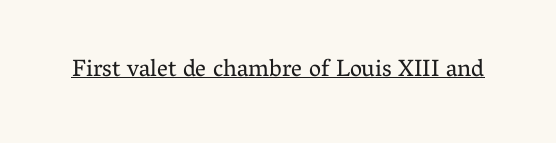
The image shows 24 px text type, upright; set normal letter spacing, underlined.
